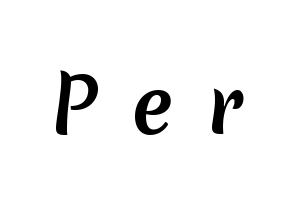
Q: Is the text bold? A: Yes.
Q: Is the typeface a serif or a sans-serif typeface? A: Sans-serif.
Q: Is the text underlined? A: No.
Q: Is the spacing between letters normal or unusually wide? A: Unusually wide.
Q: Width (condensed, normal, or wide)? A: Normal.
Q: Stroke contrast? A: Low.
Q: x-height? A: Medium.
Q: Monospaced? A: No.
